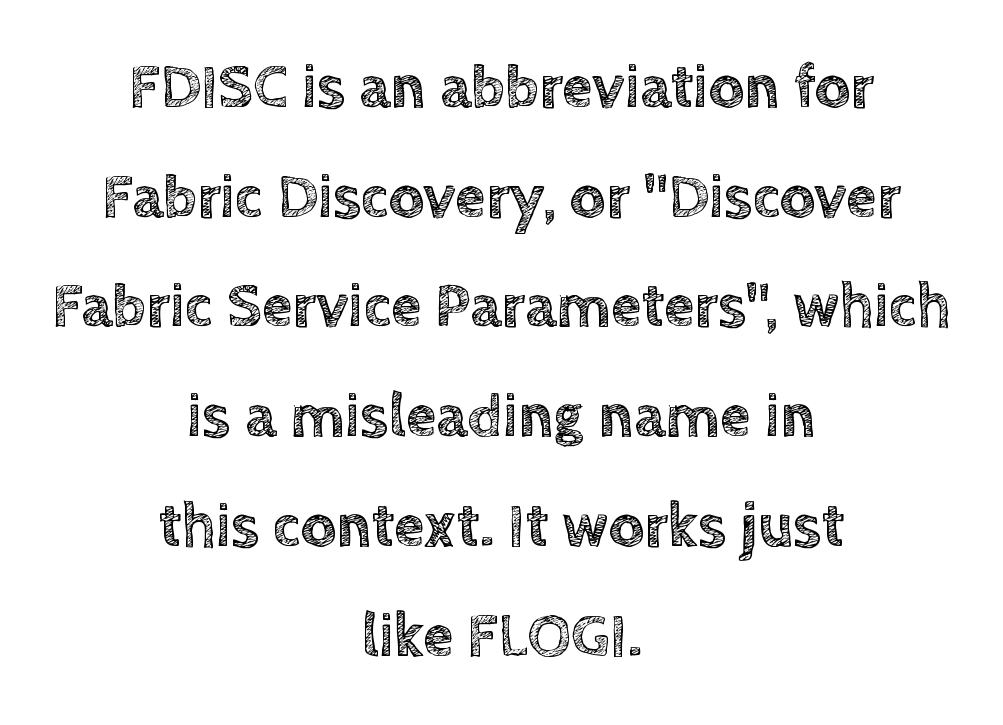
The image shows 62 px text type, upright; set centered, line spacing 1.77x, normal letter spacing, not underlined; a large x-height.
